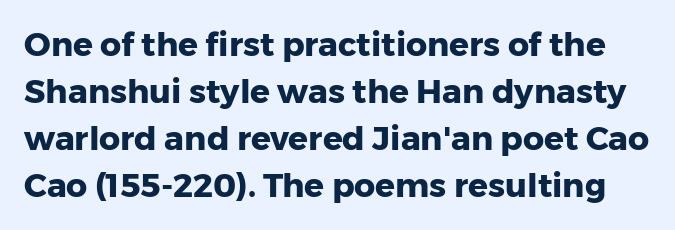
This is roman type, the default non-slanted kind. Descender tails drop into unmarked territory. These lines carry a lot of weight — the face is fully bold. Is there much room between lines? A standard amount, neither cramped nor airy.
